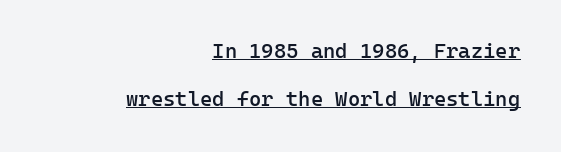
{"italic": "no", "bold": "semi", "underline": "yes", "align": "right", "line_spacing": "loose", "line_spacing_ratio": 2.28, "letter_spacing": "normal", "letter_spacing_em": 0.0, "glyph_px": 21}
